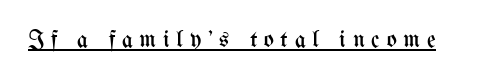
{"italic": "no", "bold": "no", "underline": "yes", "letter_spacing": "wide", "letter_spacing_em": 0.28, "glyph_px": 24}
